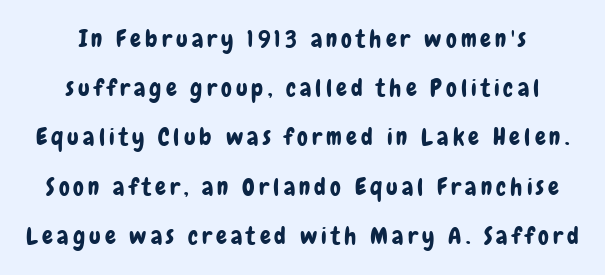
{"italic": "no", "underline": "no", "align": "center", "line_spacing": "loose", "line_spacing_ratio": 2.05, "glyph_px": 24}
